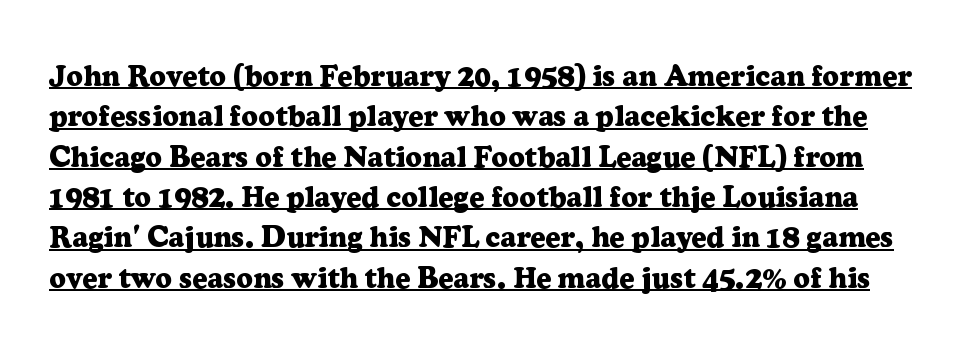
The image shows 29 px heavy serif type, upright; set normal line spacing (1.39x), normal letter spacing, underlined; low stroke contrast and a medium x-height.
